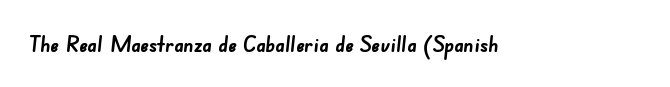
The image shows 22 px bold type; set normal letter spacing, not underlined.
